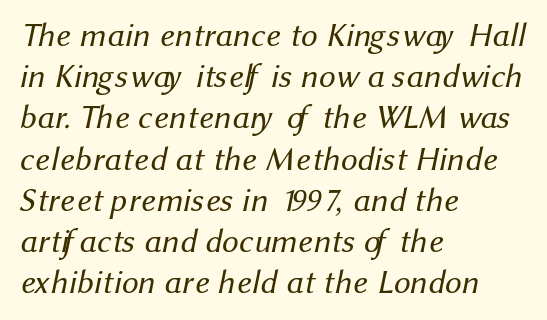
{"serif": "no", "bold": "no", "weight": "regular", "width": "normal", "stroke_contrast": "medium", "x_height": "medium", "monospaced": "no", "underline": "no", "align": "left", "line_spacing": "normal", "line_spacing_ratio": 1.25, "letter_spacing": "normal", "letter_spacing_em": 0.0, "glyph_px": 33}
